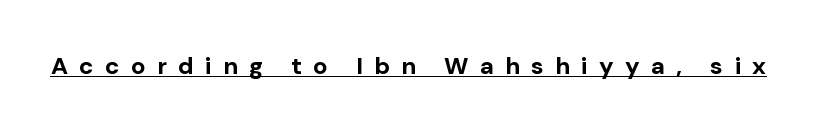
The image shows 24 px bold type, upright; set unusually wide letter spacing (+0.47 em), underlined.
